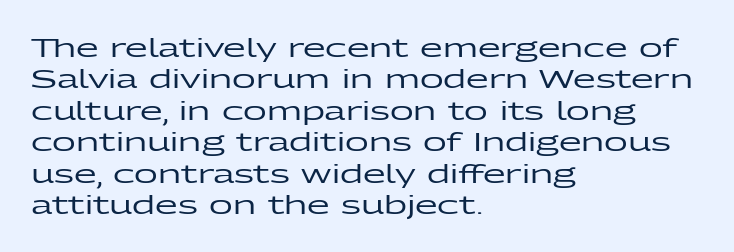
Tracking value appears to be zero — textbook default spacing. Rendered with straight, roman letterforms. Short and long lines alike share a common starting point at left. A bare baseline throughout the passage.
